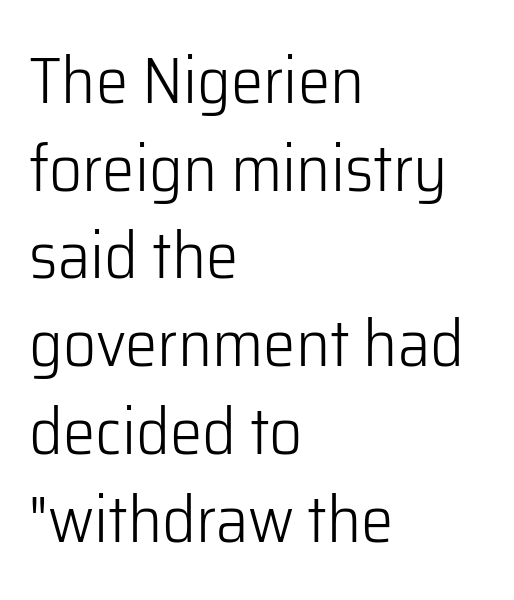
The image shows 65 px light sans-serif type, upright; set left-aligned, normal line spacing (1.35x), normal letter spacing, not underlined; low stroke contrast and a medium x-height.
